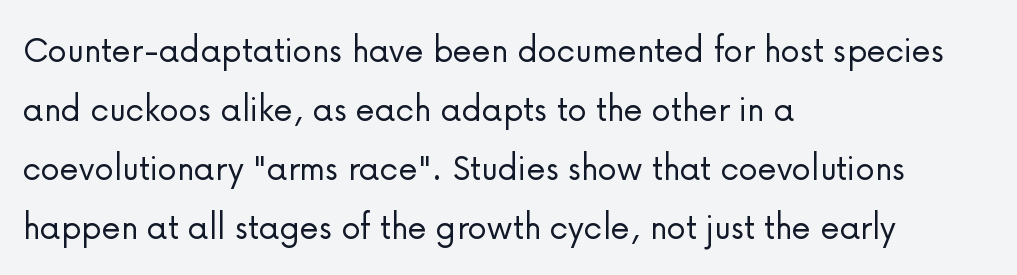
The image shows 39 px light sans-serif type, upright; set left-aligned, normal line spacing (1.51x), normal letter spacing, not underlined; low stroke contrast and a medium x-height.
